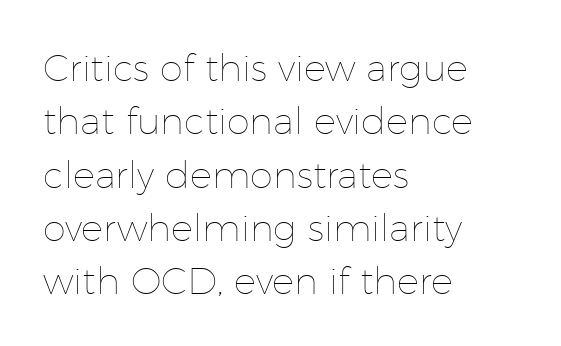
{"italic": "no", "bold": "no", "weight": "thin", "width": "normal", "stroke_contrast": "low", "x_height": "medium", "monospaced": "no", "underline": "no", "align": "left", "line_spacing": "normal", "line_spacing_ratio": 1.44, "letter_spacing": "normal", "letter_spacing_em": 0.0, "glyph_px": 37}
